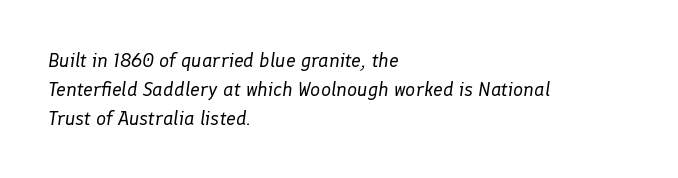
The ragged edge is on the right, which tells us the setting is flush left. Weight: regular or lighter. The designer left line spacing at the default. Unmarked baselines from the first word to the last.
